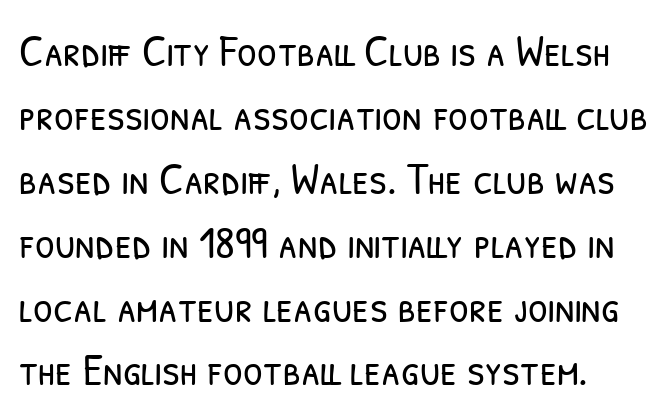
The space between consecutive lines is moderate. A typesetter would call this proportional, since set widths differ per character. Does extra space separate the letters? No, they use regular spacing. Quick note: underline off. No letter is thick-stroked: the sample isn't bold.
